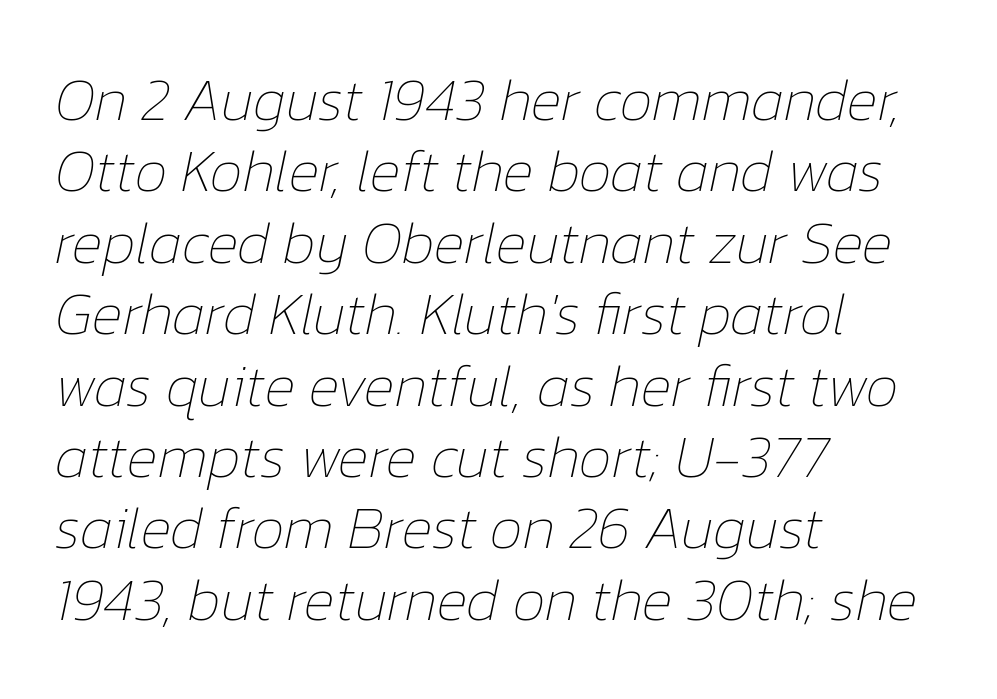
The image shows 59 px thin type, italic (leaning right); set left-aligned, line spacing 1.21x, normal letter spacing, not underlined; low stroke contrast and a medium x-height.
